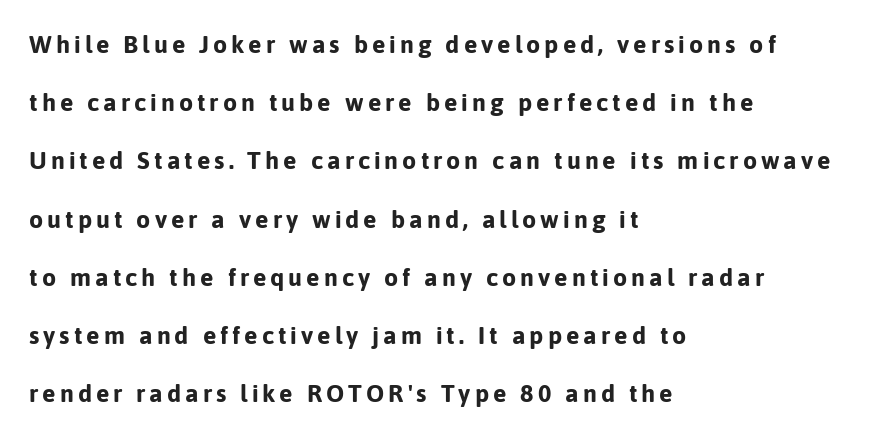
The image shows 25 px bold type, upright; set left-aligned, loose line spacing (2.33x), not underlined.
